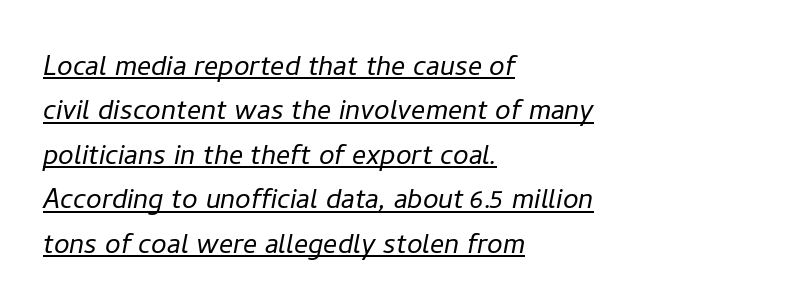
The image shows 35 px light type, italic (leaning right); set left-aligned, normal line spacing (1.27x), normal letter spacing, underlined; low stroke contrast and a medium x-height.
